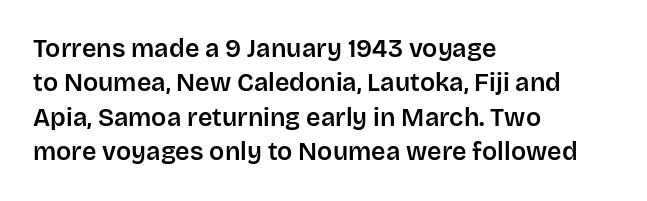
Q: Is the text italic (slanted)? A: No, it is upright.
Q: Is the text underlined? A: No.
Q: How is the paragraph aligned? A: Left-aligned.
Q: Is the spacing between letters normal or unusually wide? A: Normal.
Q: Is the spacing between lines tight, normal or loose? A: Normal.
